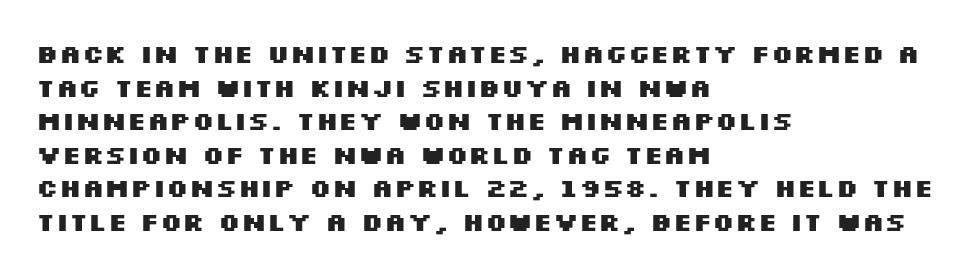
Q: Is the text bold? A: Yes.
Q: Is the text italic (slanted)? A: No, it is upright.
Q: Is the text underlined? A: No.
Q: How is the paragraph aligned? A: Left-aligned.
Q: Is the spacing between letters normal or unusually wide? A: Normal.
Q: Is the spacing between lines tight, normal or loose? A: Normal.
